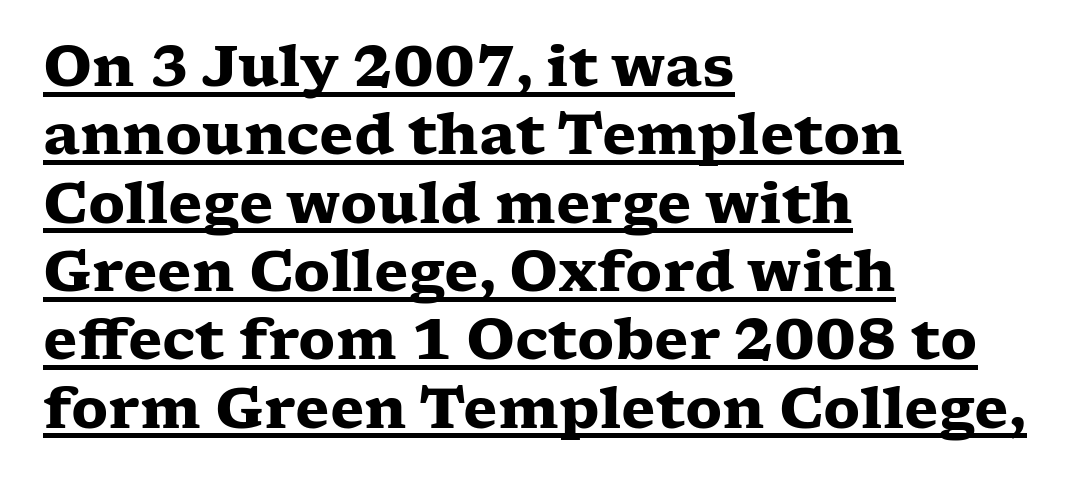
Q: Is the text bold? A: Yes.
Q: Is the text italic (slanted)? A: No, it is upright.
Q: Is the typeface a serif or a sans-serif typeface? A: Serif.
Q: Is the text underlined? A: Yes.
Q: How is the paragraph aligned? A: Left-aligned.
Q: Is the spacing between letters normal or unusually wide? A: Normal.
Q: Width (condensed, normal, or wide)? A: Wide.
Q: Stroke contrast? A: Low.
Q: x-height? A: Medium.
Q: Monospaced? A: No.
